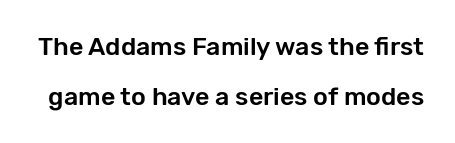
Q: Is the text italic (slanted)? A: No, it is upright.
Q: Is the text underlined? A: No.
Q: Is the spacing between letters normal or unusually wide? A: Normal.
Q: Is the spacing between lines tight, normal or loose? A: Loose.
